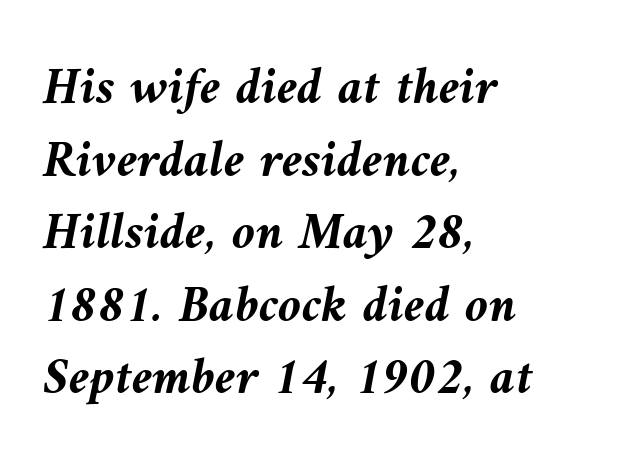
Caption: bold face, heavy strokes. You could call the tracking neutral — neither tight nor loose. In terms of posture, this sample is oblique. Beneath every word, the page is bare. Interline gaps are of average width in this sample. Horizontally, the lines are justified to the leading edge only.
